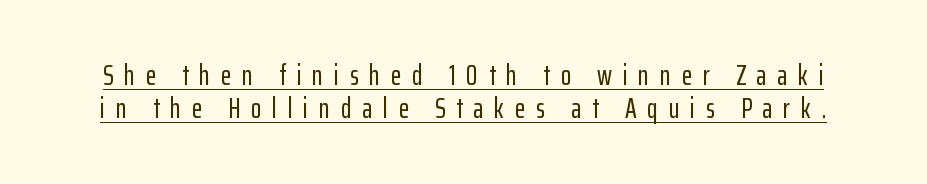
The image shows 28 px condensed sans-serif type, upright; set line spacing 1.17x, unusually wide letter spacing (+0.38 em), underlined; low stroke contrast and a medium x-height.
